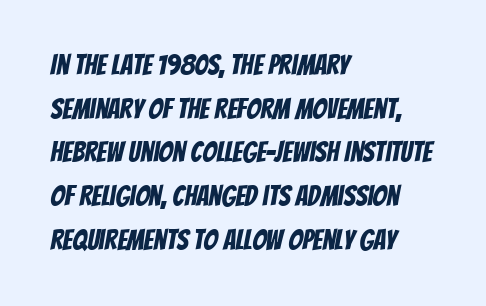
Q: Is the typeface a serif or a sans-serif typeface? A: Sans-serif.
Q: Is the text underlined? A: No.
Q: How is the paragraph aligned? A: Left-aligned.
Q: Is the spacing between letters normal or unusually wide? A: Normal.
Q: Is the spacing between lines tight, normal or loose? A: Normal.
Q: Width (condensed, normal, or wide)? A: Condensed.
Q: Stroke contrast? A: Low.
Q: x-height? A: Large.
Q: Monospaced? A: No.
